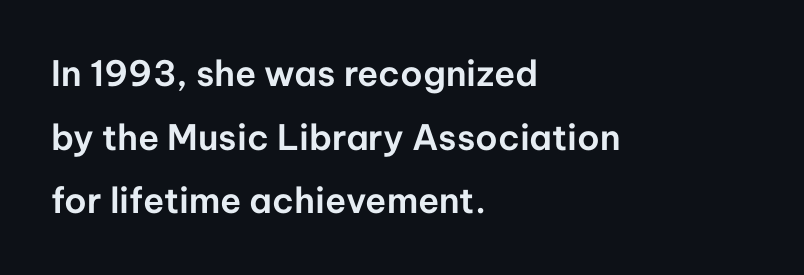
The passage shown is typed in a proportional face where columns would drift. This rendering features lettering with no underline. This is roman type, the default non-slanted kind. The passage shown has conventional tracking throughout. Every row of glyphs begins at an identical x-position on the left. Typographically, this falls in the sans-serif category.
